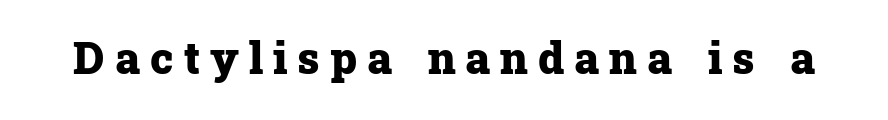
{"serif": "yes", "italic": "no", "bold": "yes", "weight": "heavy", "width": "normal", "stroke_contrast": "low", "x_height": "medium", "monospaced": "no", "underline": "no", "letter_spacing": "wide", "letter_spacing_em": 0.23, "glyph_px": 44}
